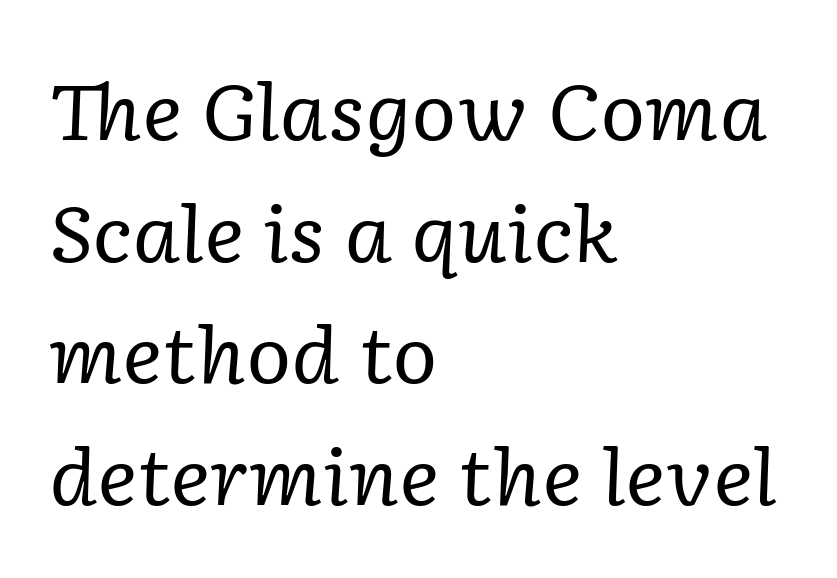
The passage shown has conventional tracking throughout. The foot of each line stays bare and open. You could not count columns in this text — the font is proportionally spaced. Line spacing here is normal. The designer went with a serif here, giving each stem small feet. If you drew a line through each stem, it would be angled.
